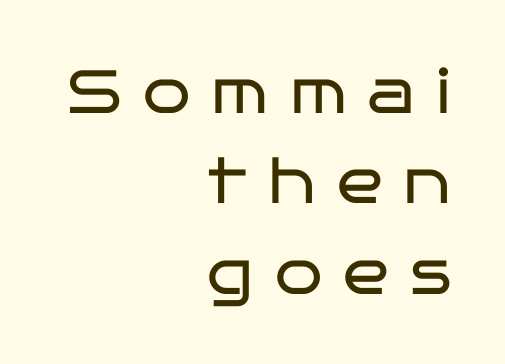
Q: Is the text bold? A: No.
Q: Is the text italic (slanted)? A: No, it is upright.
Q: Is the typeface a serif or a sans-serif typeface? A: Sans-serif.
Q: Is the text underlined? A: No.
Q: How is the paragraph aligned? A: Right-aligned.
Q: Is the spacing between letters normal or unusually wide? A: Unusually wide.
Q: Is the spacing between lines tight, normal or loose? A: Normal.
Q: Width (condensed, normal, or wide)? A: Wide.
Q: Stroke contrast? A: Low.
Q: x-height? A: Large.
Q: Monospaced? A: No.
